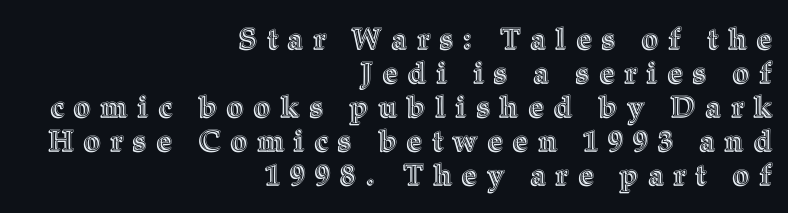
{"italic": "no", "width": "normal", "x_height": "medium", "monospaced": "no", "underline": "no", "align": "right", "line_spacing_ratio": 1.17, "letter_spacing": "wide", "letter_spacing_em": 0.36, "glyph_px": 29}
